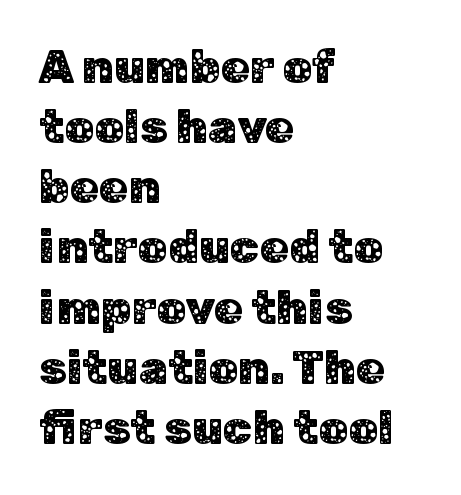
The image shows 47 px sans-serif type, upright; set left-aligned, normal line spacing (1.28x), normal letter spacing, not underlined; low stroke contrast and a medium x-height.
